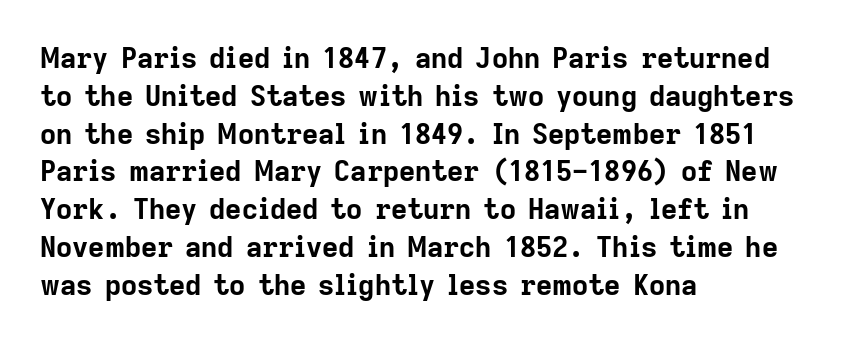
Line beginnings align vertically; line endings do not. You'd pick this weight for a headline — it's a proper bold. There is no visible air inserted between adjacent glyphs. Each row of text sits above clean, open space. The glyphs in this specimen are sans serif.
